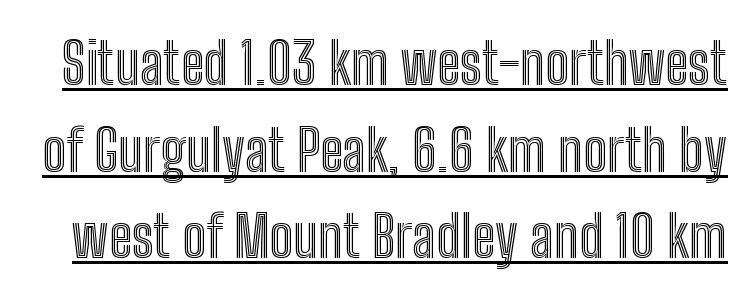
Every word sits above its own underline. Spacing verdict: proportional, widths tailored to each character. The type sits square on the baseline with zero lean. Vertically, the passage feels balanced, rows spaced as you'd expect. Characters follow at the spacing the type designer built in.
